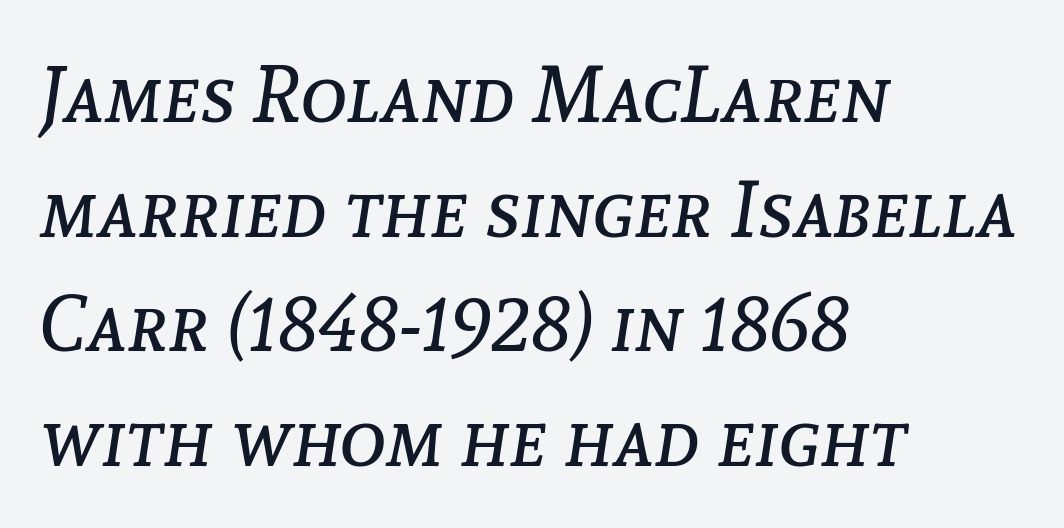
The image shows 79 px regular-weight type, italic (leaning right); set left-aligned, normal line spacing (1.45x), normal letter spacing, not underlined; low stroke contrast and a medium x-height.
